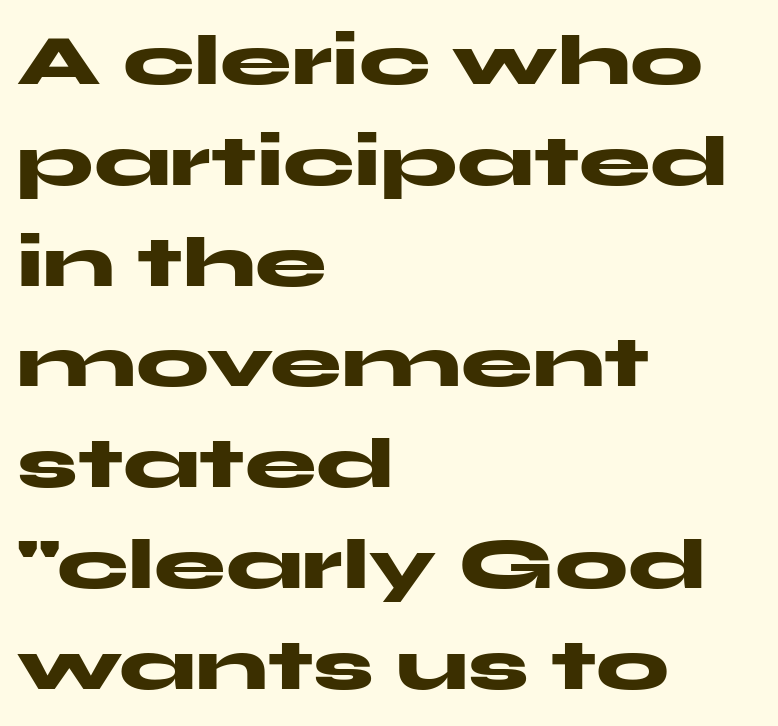
The image shows 72 px heavy, wide sans-serif type, upright; set left-aligned, normal line spacing (1.4x), normal letter spacing, not underlined; medium stroke contrast and a medium x-height.
